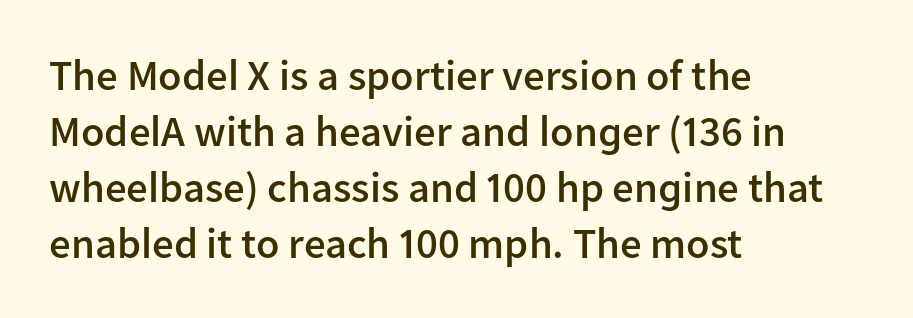
{"serif": "no", "italic": "no", "bold": "semi", "weight": "semibold", "width": "normal", "stroke_contrast": "low", "x_height": "medium", "monospaced": "no", "underline": "no", "align": "left", "line_spacing": "normal", "line_spacing_ratio": 1.3, "letter_spacing": "normal", "letter_spacing_em": 0.0, "glyph_px": 43}
